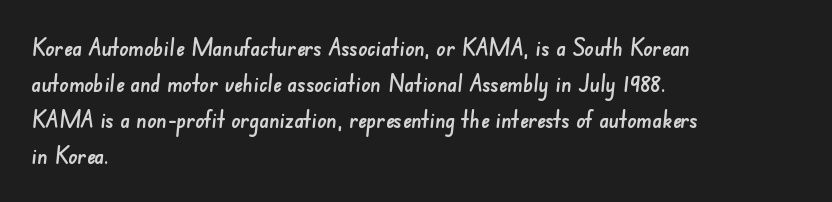
The image shows 23 px text type; set left-aligned, normal line spacing (1.56x), normal letter spacing, not underlined.
